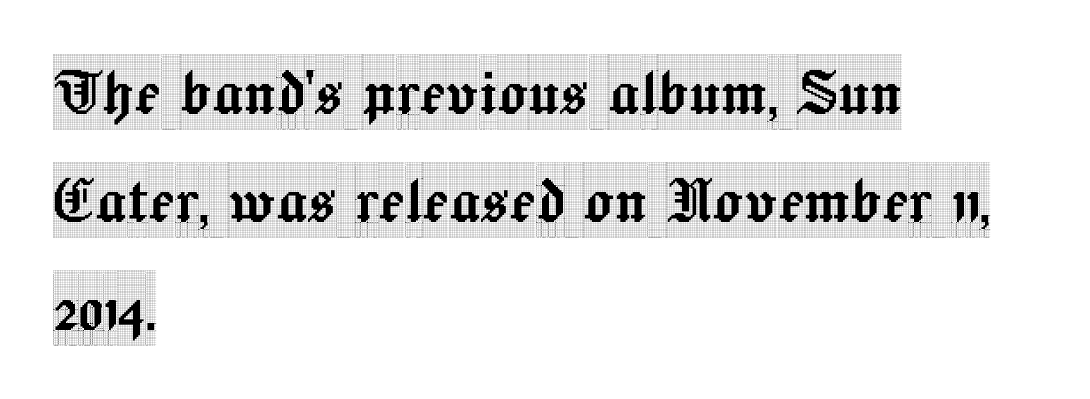
Q: Is the text italic (slanted)? A: No, it is upright.
Q: Is the typeface a serif or a sans-serif typeface? A: Serif.
Q: Is the text underlined? A: No.
Q: How is the paragraph aligned? A: Left-aligned.
Q: Is the spacing between letters normal or unusually wide? A: Normal.
Q: Is the spacing between lines tight, normal or loose? A: Normal.
Q: Width (condensed, normal, or wide)? A: Condensed.
Q: x-height? A: Large.
Q: Monospaced? A: No.
